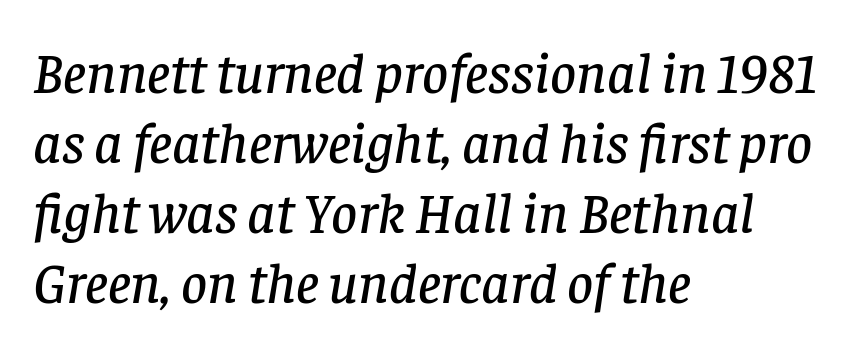
The image shows 57 px serif type, italic (leaning right); set left-aligned, line spacing 1.23x, normal letter spacing, not underlined; low stroke contrast and a large x-height.
